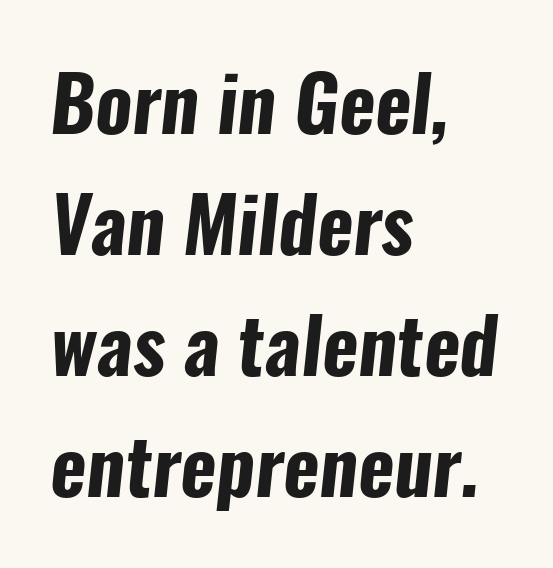
The rendering anchors every line to the left-hand side. The words here are not underlined. A dark, heavy texture on the line: the type is bold. The type is set solid horizontally, with unmodified tracking. I'd call this a sans setting — the letters go barefoot. Is this a fixed-width face? No — the glyphs have proportional, varying widths.
